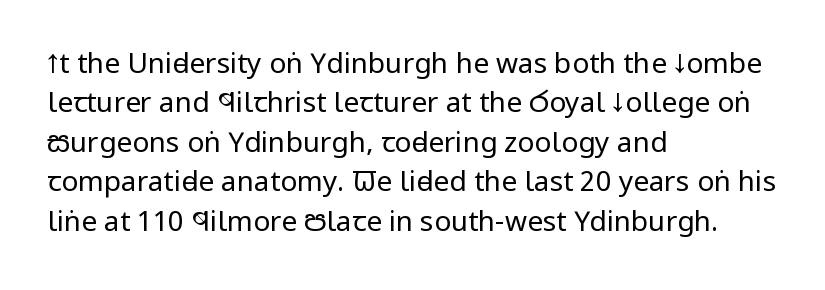
Q: Is the text bold? A: No.
Q: Is the text italic (slanted)? A: No, it is upright.
Q: Is the typeface a serif or a sans-serif typeface? A: Sans-serif.
Q: Is the text underlined? A: No.
Q: How is the paragraph aligned? A: Left-aligned.
Q: Is the spacing between letters normal or unusually wide? A: Normal.
Q: Is the spacing between lines tight, normal or loose? A: Normal.
Q: Width (condensed, normal, or wide)? A: Condensed.
Q: Stroke contrast? A: Low.
Q: x-height? A: Large.
Q: Monospaced? A: No.
